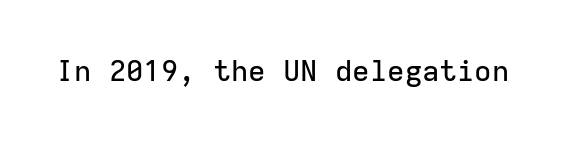
Here the designer chose a console-style face with uniform glyph widths. Characters remain perfectly vertical along every line. A typesetter would call this zero additional tracking. Stroke terminals: plain, sans-serif. The foot of each line stays bare and open.
